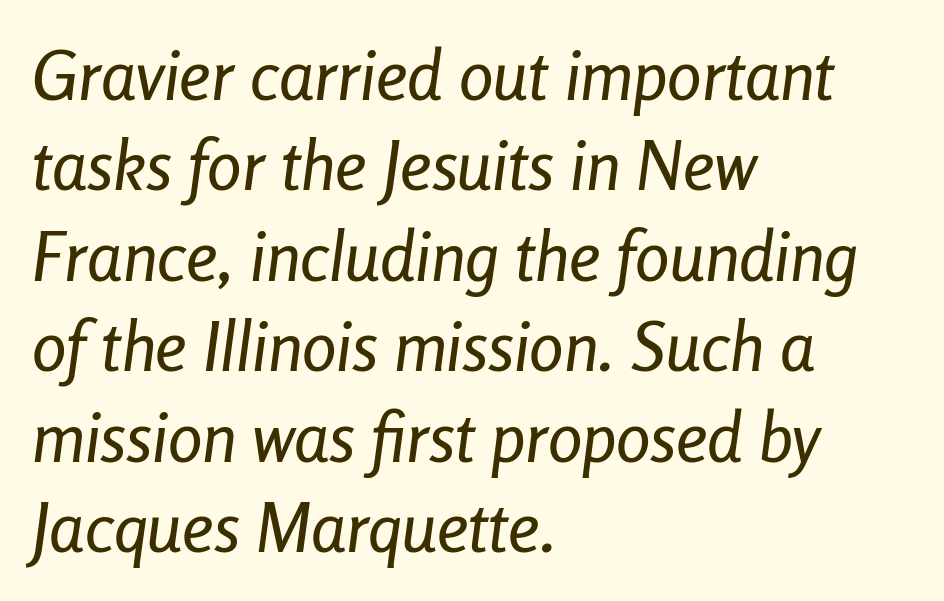
{"italic": "yes", "lean": "right", "slant_degrees": 8, "width": "condensed", "stroke_contrast": "low", "x_height": "medium", "monospaced": "no", "underline": "no", "align": "left", "line_spacing": "normal", "line_spacing_ratio": 1.31, "letter_spacing": "normal", "letter_spacing_em": 0.0, "glyph_px": 69}
